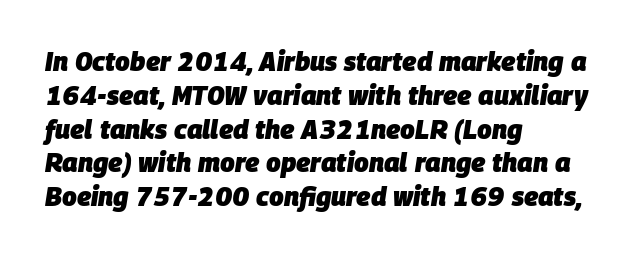
{"italic": "yes", "lean": "right", "slant_degrees": 9, "bold": "yes", "underline": "no", "align": "left", "line_spacing": "normal", "line_spacing_ratio": 1.3, "letter_spacing": "normal", "letter_spacing_em": 0.0, "glyph_px": 26}
